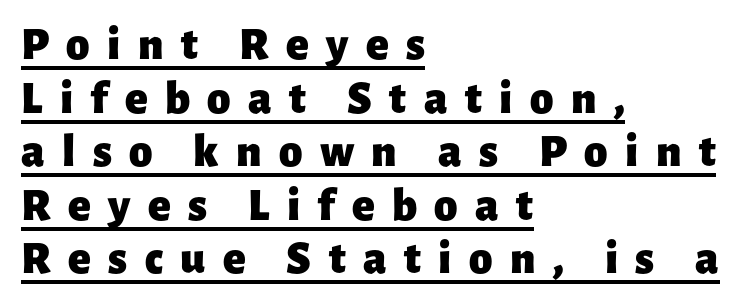
The block of text is dense from top to bottom, with scant space between rows. The letterforms stand isolated, each surrounded by extra space. Teacher's note: observe the even left margin — that is flush-left alignment. Set as a true bold cut, around the 700 mark. I'd call this a sans setting — the letters go barefoot. In terms of posture, this sample is upright.
